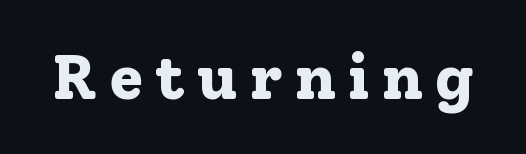
Bare-footed words on every line. Here the designer chose a conventional face with non-uniform glyph widths. The designer went with a serif here, giving each stem small feet. Weight: bold.
